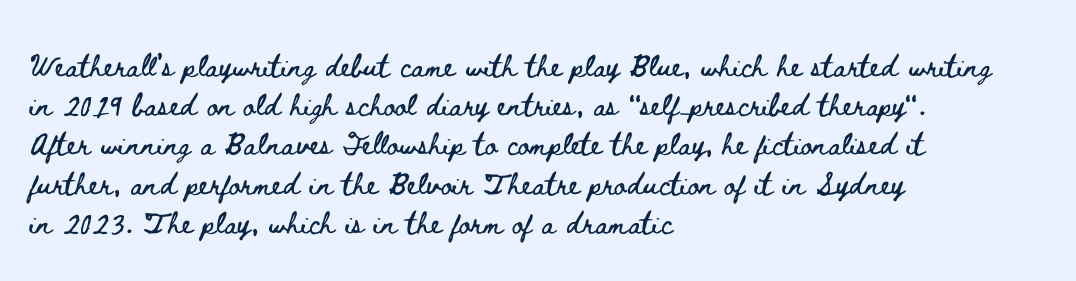
The face used here is rendered with its standard letterfit. Words float on clear page, feet unadorned. This sample has the flowing, uneven cadence of proportional lettering.
